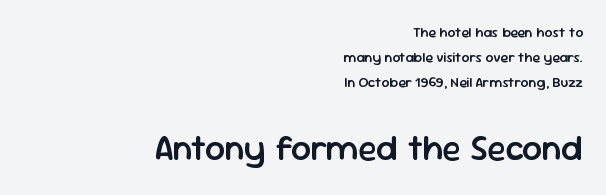
It's the straight-up-and-down kind of type. A typesetter would call this proportional, since set widths differ per character. Is the lower block the larger one? Yes — the lower block carries the bigger type. Letter spacing: default. The string is rendered with underlining switched off.
